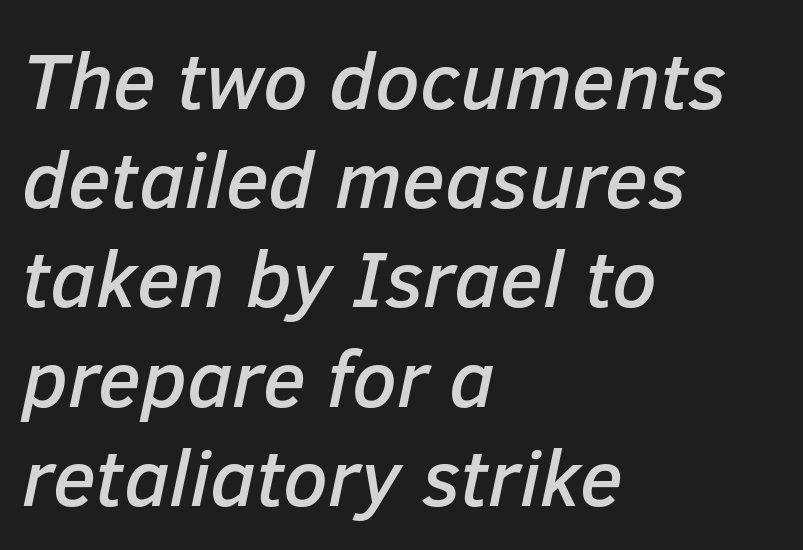
Q: Is the text italic (slanted)? A: Yes, it leans right by about 12 degrees.
Q: Is the text underlined? A: No.
Q: How is the paragraph aligned? A: Left-aligned.
Q: Is the spacing between letters normal or unusually wide? A: Normal.
Q: Width (condensed, normal, or wide)? A: Normal.
Q: Stroke contrast? A: Low.
Q: x-height? A: Medium.
Q: Monospaced? A: No.
